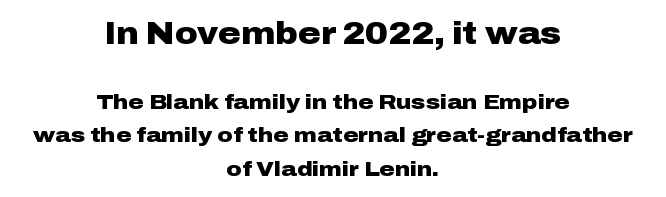
Q: Is the text bold? A: Yes.
Q: Is the text italic (slanted)? A: No, it is upright.
Q: Is the typeface a serif or a sans-serif typeface? A: Sans-serif.
Q: Is the text underlined? A: No.
Q: How is the paragraph aligned? A: Centered.
Q: Is the spacing between letters normal or unusually wide? A: Normal.
Q: Is the spacing between lines tight, normal or loose? A: Normal.
Q: Which block of text is set in a larger size, the first (top) or the second (bottom)? A: The first (top) one.
Q: Width (condensed, normal, or wide)? A: Wide.
Q: Stroke contrast? A: Low.
Q: x-height? A: Medium.
Q: Monospaced? A: No.
